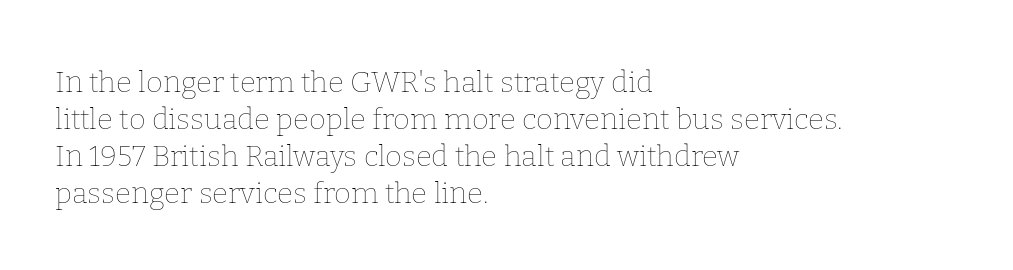
The image shows 29 px thin type, upright; set left-aligned, normal line spacing (1.28x), normal letter spacing, not underlined; low stroke contrast and a medium x-height.
